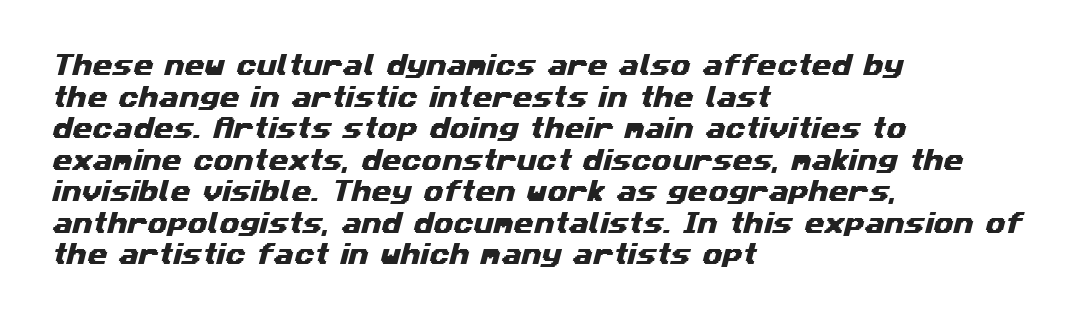
The rendering uses a moderate line-height, typical for paragraphs. A clean baseline with only descenders dipping below it. Compared with a centered layout, this one pins lines to the left instead. In terms of letterspacing, this is plain default setting.
